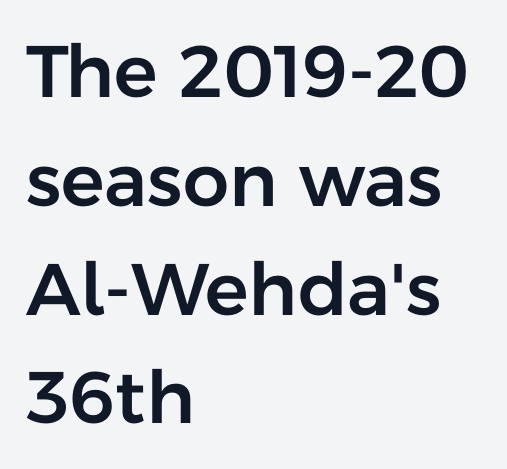
Q: Is the text italic (slanted)? A: No, it is upright.
Q: Is the typeface a serif or a sans-serif typeface? A: Sans-serif.
Q: Is the text underlined? A: No.
Q: How is the paragraph aligned? A: Left-aligned.
Q: Is the spacing between letters normal or unusually wide? A: Normal.
Q: Is the spacing between lines tight, normal or loose? A: Normal.
Q: Width (condensed, normal, or wide)? A: Normal.
Q: Stroke contrast? A: Low.
Q: x-height? A: Medium.
Q: Monospaced? A: No.
